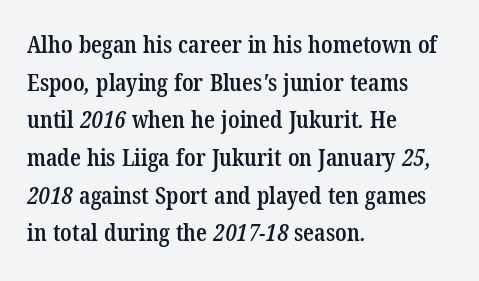
Q: Is the text bold? A: Semi-bold.
Q: Is the text underlined? A: No.
Q: How is the paragraph aligned? A: Left-aligned.
Q: Is the spacing between letters normal or unusually wide? A: Normal.
Q: Is the spacing between lines tight, normal or loose? A: Normal.
